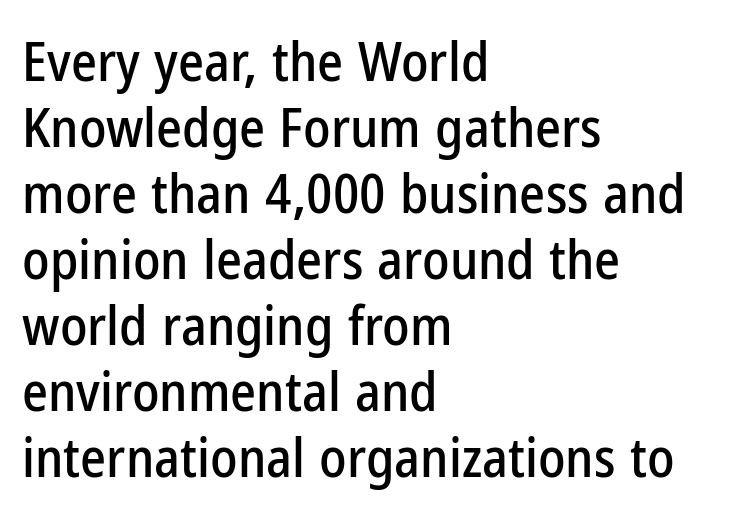
The letters advance in unequal steps, a hallmark of proportional type. Characters follow at the spacing the type designer built in. Does the lettering tilt? It doesn't — this is upright. Check the space under the baseline: it is left empty. Layout note: lines flush left.
